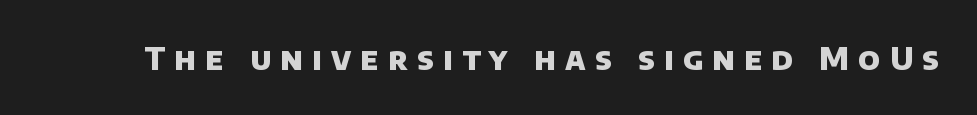
{"serif": "no", "bold": "yes", "weight": "heavy", "width": "normal", "stroke_contrast": "low", "x_height": "large", "monospaced": "no", "underline": "no", "letter_spacing": "wide", "letter_spacing_em": 0.3, "glyph_px": 31}
